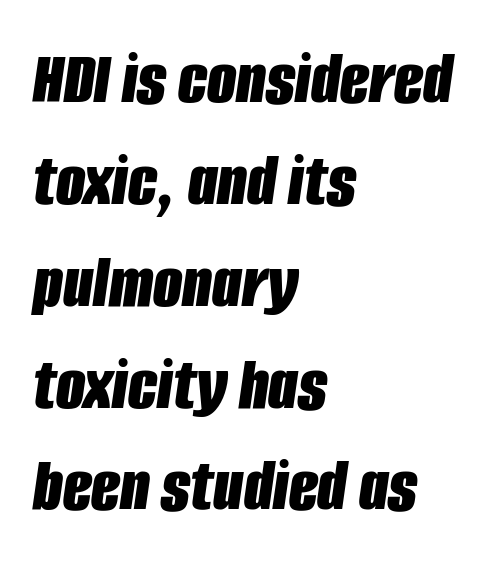
The image shows 76 px bold, condensed type, italic (leaning right); set left-aligned, normal line spacing (1.34x), normal letter spacing, not underlined; low stroke contrast and a large x-height.
